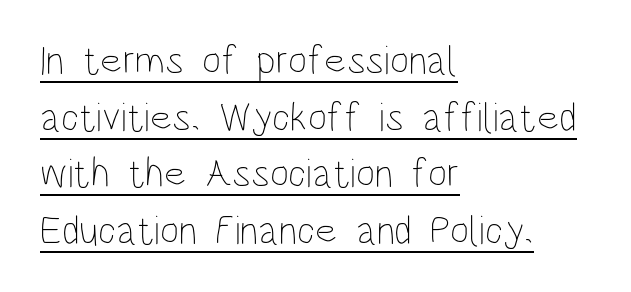
Spacing between characters is what you'd get straight out of the box. You could not count columns in this text — the font is proportionally spaced. Underlining? Definitely there. The paragraph shown leans on its left margin. The axis of the letterforms is exactly vertical. Heaviness? Minimal to ordinary, like unemphasized prose.
